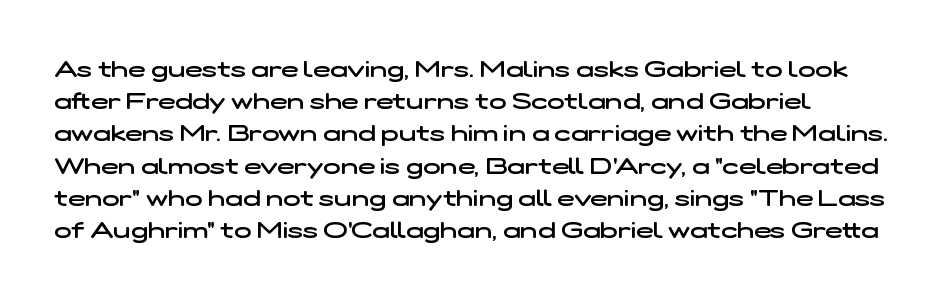
Q: Is the text bold? A: Semi-bold.
Q: Is the text underlined? A: No.
Q: How is the paragraph aligned? A: Left-aligned.
Q: Is the spacing between letters normal or unusually wide? A: Normal.
Q: Is the spacing between lines tight, normal or loose? A: Normal.
